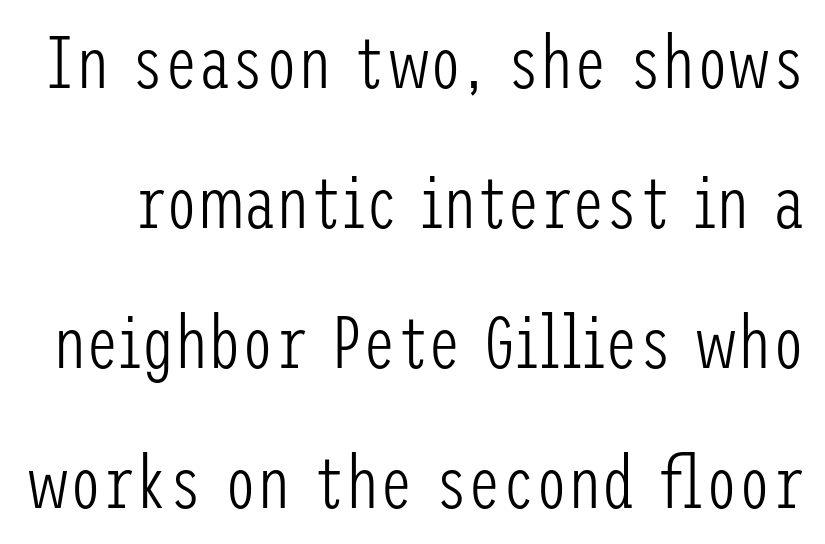
The image shows 74 px light, condensed sans-serif type, upright; set line spacing 1.89x, normal letter spacing, not underlined; low stroke contrast and a medium x-height.
